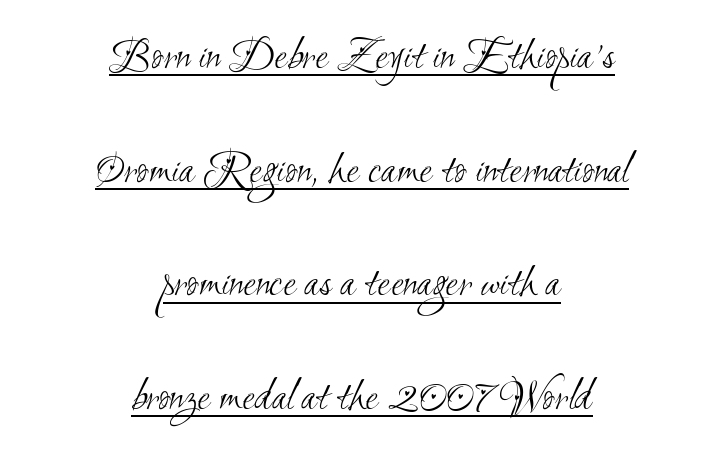
The image shows 46 px light, condensed sans-serif type; set centered, loose line spacing (2.47x), normal letter spacing, underlined; medium stroke contrast and a small x-height.
